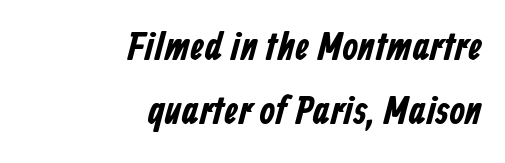
Q: Is the typeface a serif or a sans-serif typeface? A: Sans-serif.
Q: Is the text underlined? A: No.
Q: How is the paragraph aligned? A: Right-aligned.
Q: Is the spacing between letters normal or unusually wide? A: Normal.
Q: Is the spacing between lines tight, normal or loose? A: Normal.
Q: Width (condensed, normal, or wide)? A: Condensed.
Q: Stroke contrast? A: Low.
Q: x-height? A: Medium.
Q: Monospaced? A: No.
